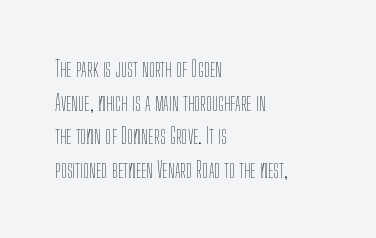
Unbolded letterforms with no extra heft. The letterforms sit shoulder to shoulder at normal distance. Line spacing here is normal. Glance below the letters and you will spot only blank space. Visually the block forms a straight wall on the left and a jagged coastline on the right.
